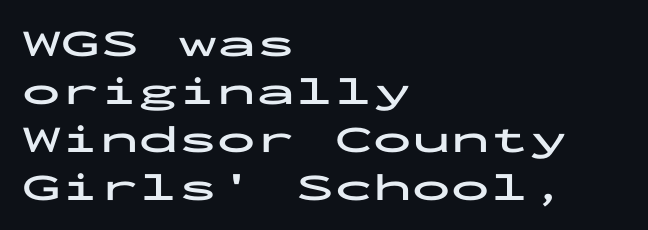
{"serif": "no", "italic": "no", "bold": "yes", "weight": "bold", "width": "wide", "stroke_contrast": "low", "x_height": "medium", "monospaced": "yes", "underline": "no", "align": "left", "line_spacing_ratio": 1.23, "letter_spacing": "normal", "letter_spacing_em": 0.0, "glyph_px": 39}
